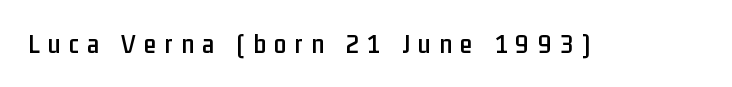
The image shows 28 px condensed sans-serif type, upright; set unusually wide letter spacing (+0.3 em), not underlined; low stroke contrast and a medium x-height.
